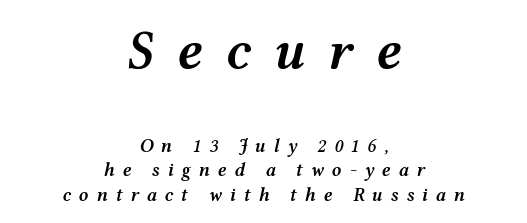
The strokes are fattened partway — semibold, not bold. Horizontally, the lines are justified to the midpoint only. Only glyphs here, with clear space below each row. Visually, the top section dominates because its glyphs are scaled up. Rendered with sloped, italic letterforms.
